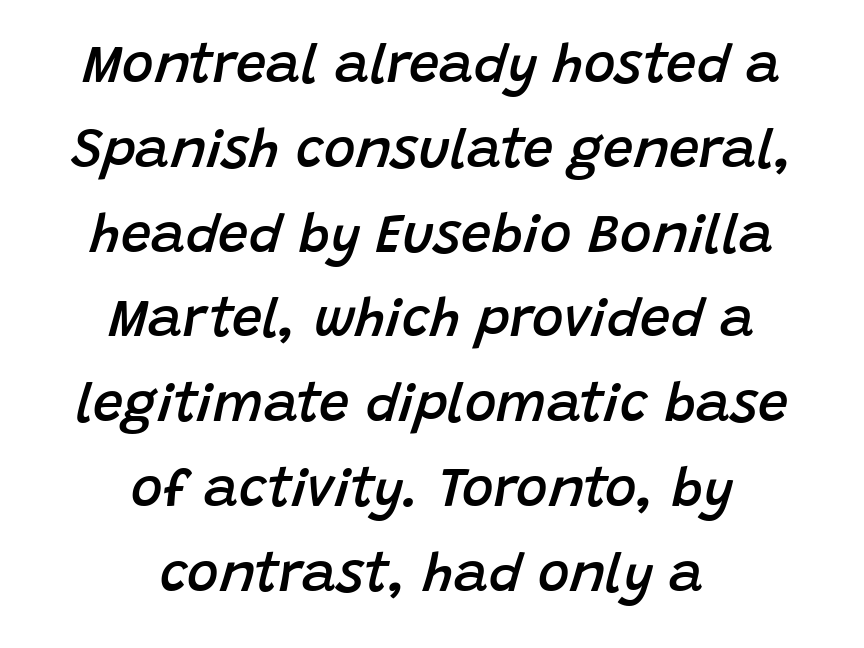
Looks like regular typesetting: each glyph gets only the width it needs. Nobody touched the tracking dial on this one. The zone under the glyphs is completely vacant. What's the leading like? Ordinary, nothing unusual. Summary of weight: moderately heavy, a semibold.
